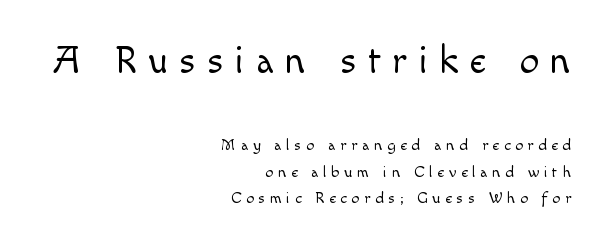
{"serif": "no", "italic": "no", "bold": "no", "weight": "light", "width": "normal", "x_height": "small", "monospaced": "no", "underline": "no", "align": "right", "line_spacing": "normal", "line_spacing_ratio": 1.68, "letter_spacing": "wide", "letter_spacing_em": 0.29, "larger_block": "first", "size_ratio": 2.44, "glyph_px": 39}
